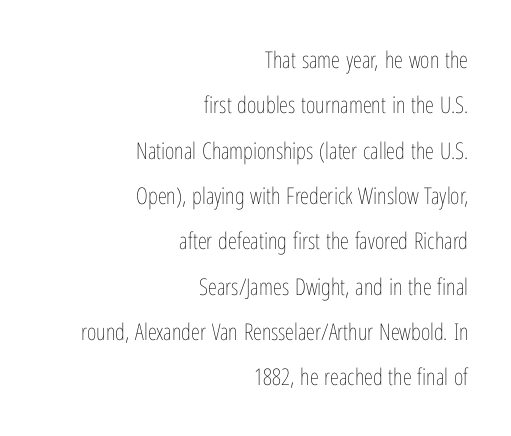
{"italic": "no", "bold": "no", "underline": "no", "align": "right", "line_spacing": "loose", "line_spacing_ratio": 1.97, "letter_spacing": "normal", "letter_spacing_em": 0.0, "glyph_px": 23}
